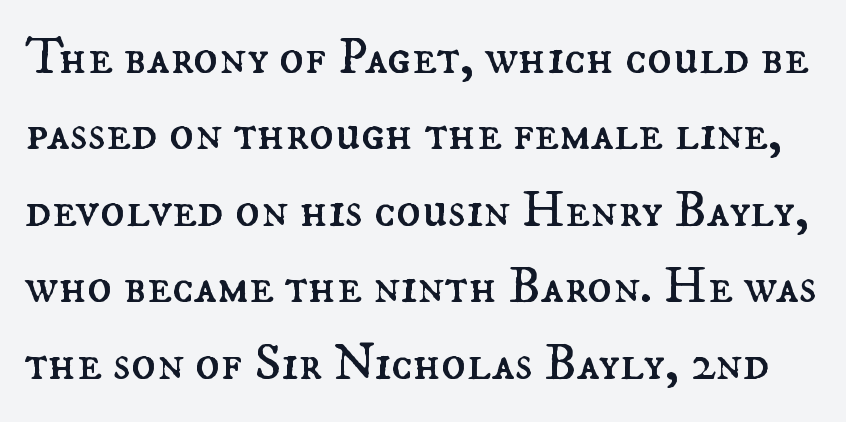
{"italic": "no", "bold": "no", "weight": "regular", "width": "normal", "stroke_contrast": "medium", "x_height": "small", "monospaced": "no", "underline": "no", "line_spacing": "normal", "line_spacing_ratio": 1.47, "letter_spacing": "normal", "letter_spacing_em": 0.0, "glyph_px": 52}
